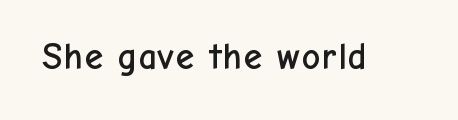
Spacing between characters is what you'd get straight out of the box. Just letters on the line, the space beneath them empty. This rendering employs a face without finishing strokes, i.e., a sans-serif. Each letter keeps its own natural width here, so spacing adapts to shape. Quick note: not italic, upright.
